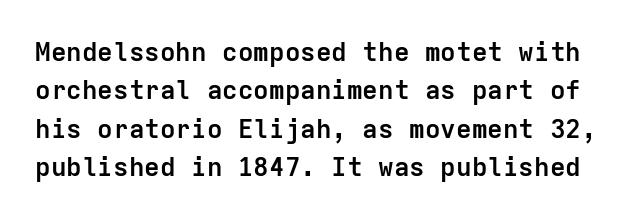
Q: Is the text bold? A: Yes.
Q: Is the text italic (slanted)? A: No, it is upright.
Q: Is the text underlined? A: No.
Q: Is the spacing between letters normal or unusually wide? A: Normal.
Q: Is the spacing between lines tight, normal or loose? A: Normal.
